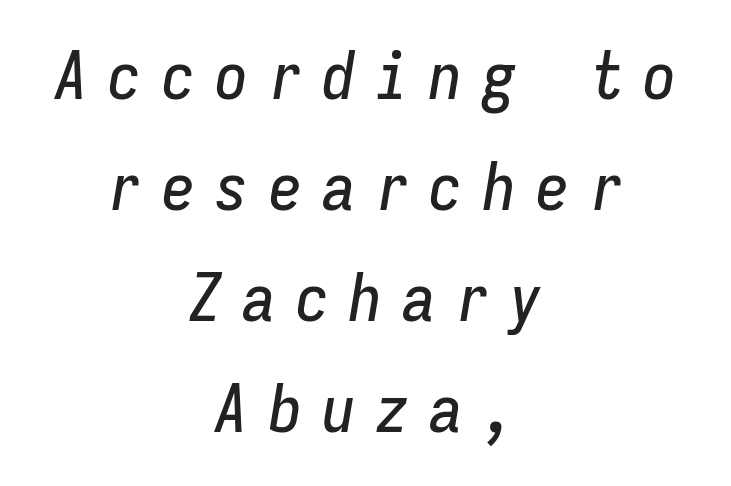
The whitespace from short lines is split evenly between both sides. Is this a fixed-width face? Yes — each glyph sits in an identical cell. The specimen omits any rule beneath the text block's lines. The rendering uses a moderate line-height, typical for paragraphs. Characters are canted at an angle relative to the baseline's perpendicular. Letter spacing: wide.
